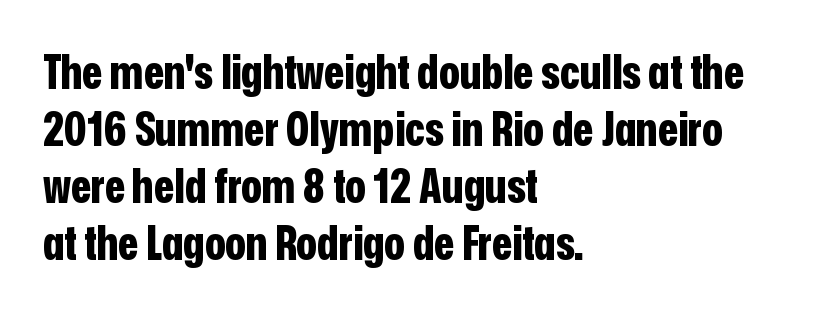
{"serif": "no", "italic": "no", "bold": "yes", "weight": "bold", "width": "condensed", "stroke_contrast": "low", "x_height": "medium", "monospaced": "no", "underline": "no", "align": "left", "line_spacing_ratio": 1.21, "letter_spacing": "normal", "letter_spacing_em": 0.0, "glyph_px": 47}
